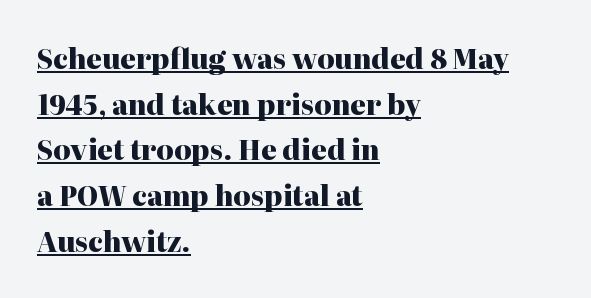
The image shows 27 px bold type, upright; set left-aligned, normal line spacing (1.69x), normal letter spacing, underlined.
